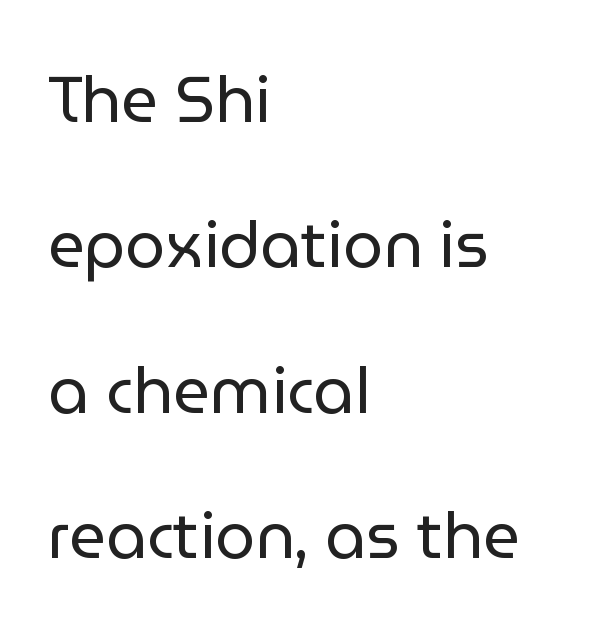
Q: Is the text bold? A: No.
Q: Is the text italic (slanted)? A: No, it is upright.
Q: Is the typeface a serif or a sans-serif typeface? A: Sans-serif.
Q: Is the text underlined? A: No.
Q: How is the paragraph aligned? A: Left-aligned.
Q: Is the spacing between letters normal or unusually wide? A: Normal.
Q: Is the spacing between lines tight, normal or loose? A: Loose.
Q: Width (condensed, normal, or wide)? A: Normal.
Q: Stroke contrast? A: Low.
Q: x-height? A: Medium.
Q: Monospaced? A: No.
